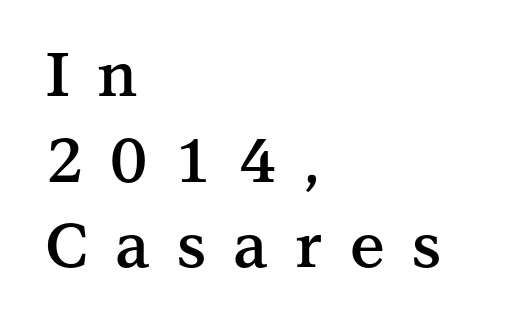
The image shows 62 px semibold serif type, upright; set left-aligned, normal line spacing (1.38x), unusually wide letter spacing (+0.44 em), not underlined; medium stroke contrast and a medium x-height.
